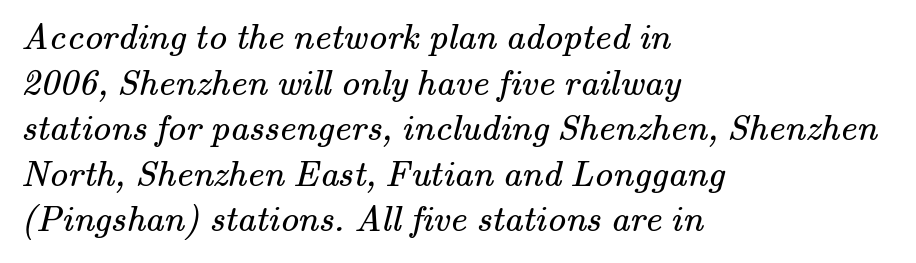
Q: Is the text bold? A: No.
Q: Is the typeface a serif or a sans-serif typeface? A: Serif.
Q: Is the text underlined? A: No.
Q: How is the paragraph aligned? A: Left-aligned.
Q: Is the spacing between letters normal or unusually wide? A: Normal.
Q: Width (condensed, normal, or wide)? A: Normal.
Q: Stroke contrast? A: Medium.
Q: x-height? A: Small.
Q: Monospaced? A: No.
